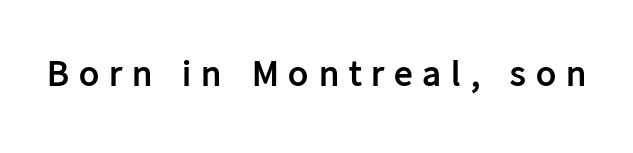
{"serif": "no", "italic": "no", "bold": "yes", "weight": "semibold", "width": "normal", "stroke_contrast": "low", "x_height": "medium", "monospaced": "no", "underline": "no", "letter_spacing": "wide", "letter_spacing_em": 0.27, "glyph_px": 37}
